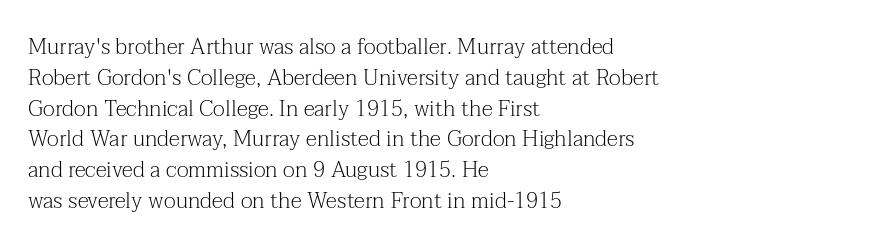
The image shows 22 px text type, upright; set left-aligned, normal line spacing (1.4x), normal letter spacing, not underlined.
